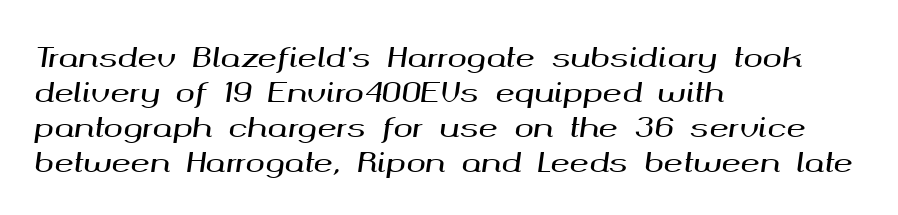
Q: Is the text italic (slanted)? A: Yes, it leans right by about 8 degrees.
Q: Is the text underlined? A: No.
Q: How is the paragraph aligned? A: Left-aligned.
Q: Is the spacing between letters normal or unusually wide? A: Normal.
Q: Is the spacing between lines tight, normal or loose? A: Normal.
